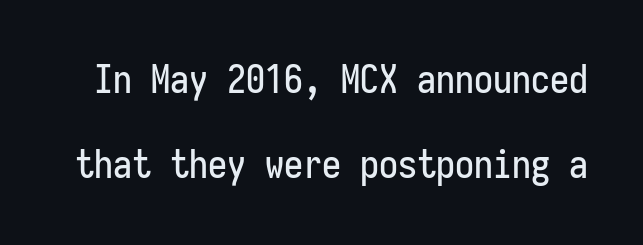
{"serif": "no", "italic": "no", "width": "condensed", "stroke_contrast": "low", "x_height": "medium", "monospaced": "yes", "underline": "no", "line_spacing": "loose", "line_spacing_ratio": 2.24, "letter_spacing": "normal", "letter_spacing_em": 0.0, "glyph_px": 38}
